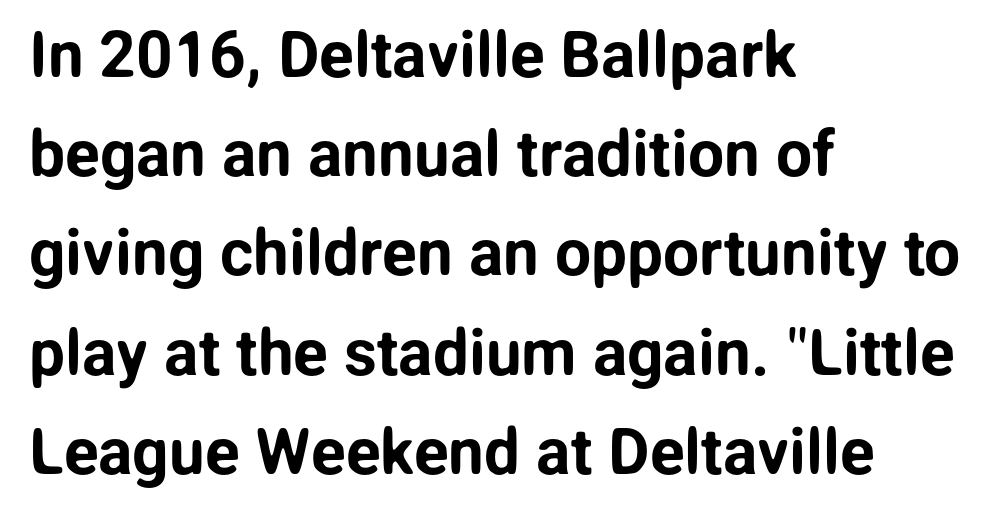
{"serif": "no", "italic": "no", "width": "normal", "stroke_contrast": "low", "x_height": "medium", "monospaced": "no", "underline": "no", "align": "left", "line_spacing": "normal", "line_spacing_ratio": 1.55, "letter_spacing": "normal", "letter_spacing_em": 0.0, "glyph_px": 64}
